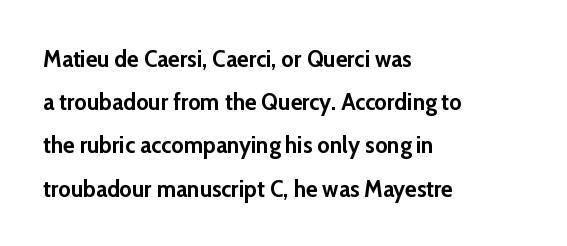
Q: Is the text bold? A: Yes.
Q: Is the text italic (slanted)? A: No, it is upright.
Q: Is the text underlined? A: No.
Q: How is the paragraph aligned? A: Left-aligned.
Q: Is the spacing between letters normal or unusually wide? A: Normal.
